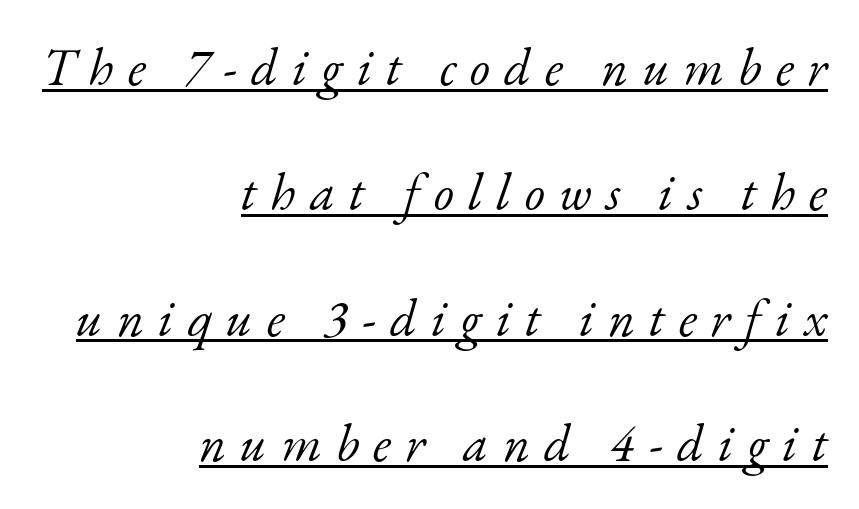
A rule runs beneath these lines of type. The letters are slanted; this is an italic face. The passage is arranged like a letterhead date or caption credit — flush right. The rendering inserts visible extra space after every character. The letters advance in unequal steps, a hallmark of proportional type.
